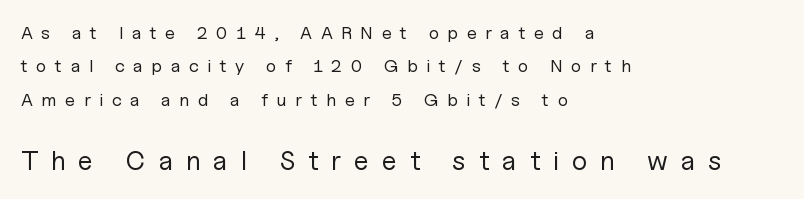
Q: Is the text bold? A: No.
Q: Is the text italic (slanted)? A: No, it is upright.
Q: Is the text underlined? A: No.
Q: How is the paragraph aligned? A: Left-aligned.
Q: Is the spacing between letters normal or unusually wide? A: Unusually wide.
Q: Which block of text is set in a larger size, the first (top) or the second (bottom)? A: The second (bottom) one.
